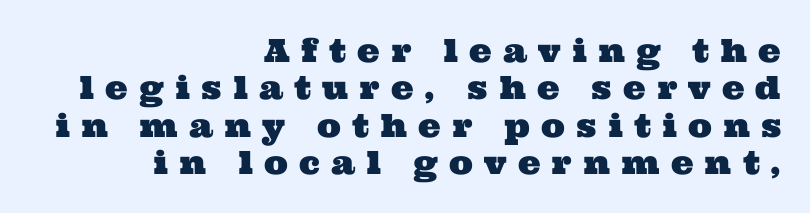
Character widths vary here, with narrow letters taking less room than wide ones. The specimen omits any rule beneath the text block's lines. Horizontal alignment here is rightward, an uncommon choice for prose. In terms of letterform style, serifs are clearly present. Inter-character spacing is expanded well beyond the font's built-in metrics.
